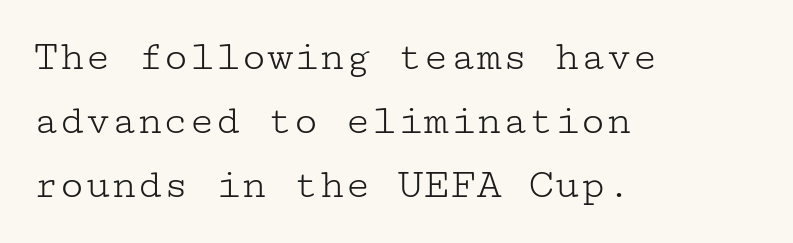
Examine the stroke ends and you'll spot serifs. Descenders hang freely into open space. The compositor pushed each line to the left boundary. Ascenders rise straight up at ninety degrees. No extra tracking has been applied to these lines. Honestly, the row spacing looks completely unremarkable.
